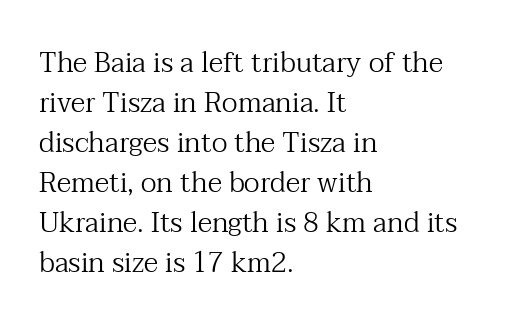
Q: Is the text bold? A: No.
Q: Is the text italic (slanted)? A: No, it is upright.
Q: Is the typeface a serif or a sans-serif typeface? A: Serif.
Q: Is the text underlined? A: No.
Q: How is the paragraph aligned? A: Left-aligned.
Q: Is the spacing between letters normal or unusually wide? A: Normal.
Q: Is the spacing between lines tight, normal or loose? A: Normal.
Q: Width (condensed, normal, or wide)? A: Normal.
Q: Stroke contrast? A: Medium.
Q: x-height? A: Medium.
Q: Monospaced? A: No.
